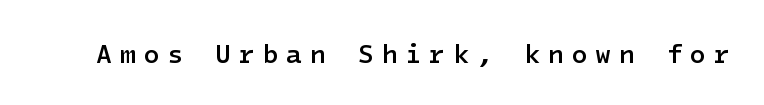
Q: Is the text bold? A: Semi-bold.
Q: Is the text italic (slanted)? A: No, it is upright.
Q: Is the text underlined? A: No.
Q: Is the spacing between letters normal or unusually wide? A: Unusually wide.
